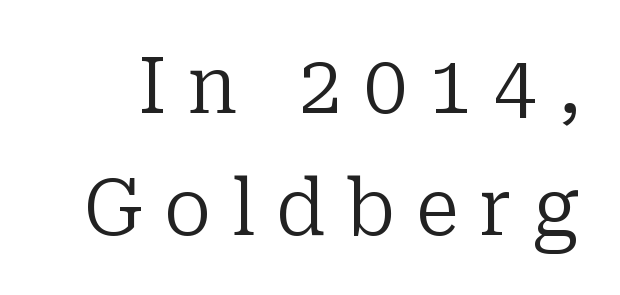
Q: Is the text bold? A: No.
Q: Is the text italic (slanted)? A: No, it is upright.
Q: Is the typeface a serif or a sans-serif typeface? A: Serif.
Q: Is the text underlined? A: No.
Q: Is the spacing between letters normal or unusually wide? A: Unusually wide.
Q: Is the spacing between lines tight, normal or loose? A: Normal.
Q: Width (condensed, normal, or wide)? A: Normal.
Q: Stroke contrast? A: Low.
Q: x-height? A: Medium.
Q: Monospaced? A: No.
